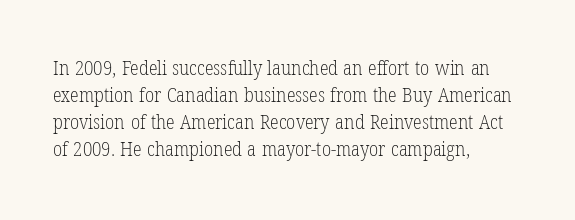
This sample uses an upright cut, with every glyph sitting square on the baseline. Reading down the column, the eye jumps a familiar distance to each next line. The horizontal fit of the characters is conventional and even. This is not heavy type; no bold has been used.
